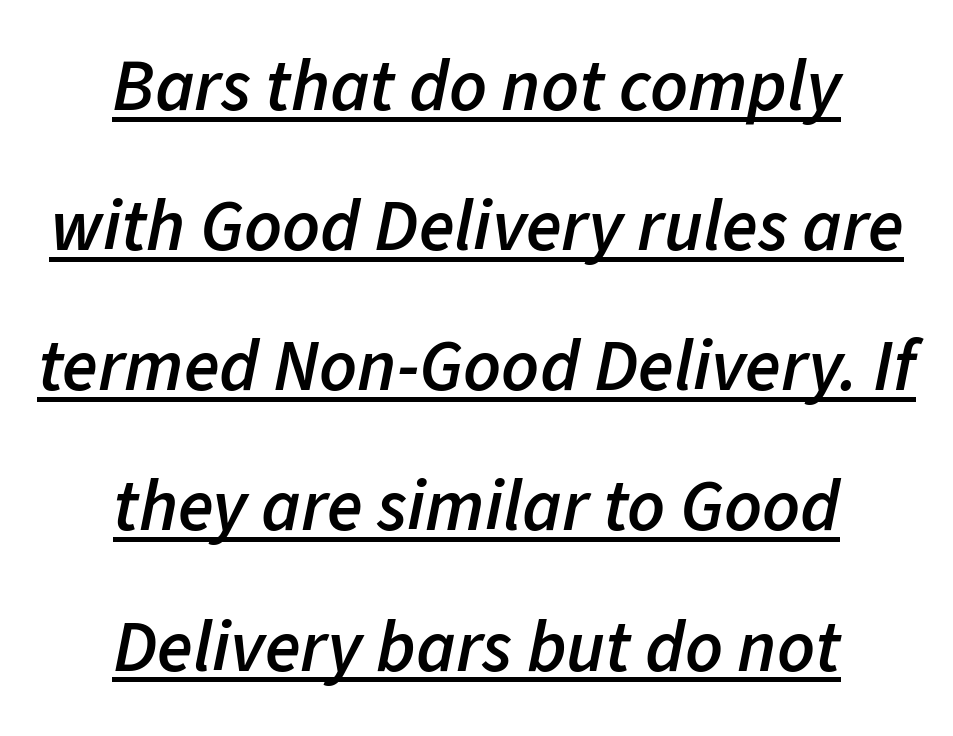
A typesetter would mark this as italic. Notice how a bar underscores the lettering throughout. Every letter is mildly thick-stroked: semibold rather than bold. Each new line begins a long way beneath the previous one. A typesetter would call this zero additional tracking.
